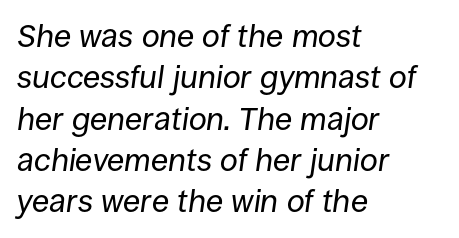
The image shows 32 px regular-weight type, italic (leaning right); set left-aligned, normal line spacing (1.29x), normal letter spacing, not underlined; low stroke contrast and a large x-height.
